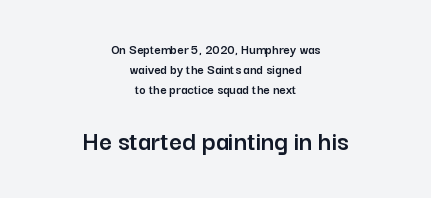
Caption: standard tracking, unaltered. Posture: straight, roman, zero tilt. Size hierarchy here favors the trailing block over the leading one. Look at the bottom of the vertical strokes: they stop flat, with no serifs. The line-height multiplier appears to be the usual default.
